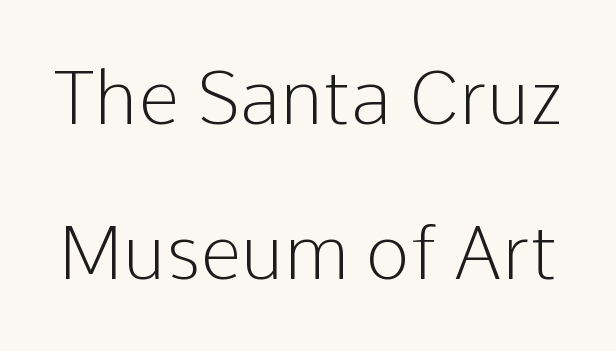
{"serif": "no", "italic": "no", "bold": "no", "weight": "light", "width": "normal", "stroke_contrast": "low", "x_height": "medium", "monospaced": "no", "underline": "no", "line_spacing": "loose", "line_spacing_ratio": 2.07, "letter_spacing": "normal", "letter_spacing_em": 0.0, "glyph_px": 75}
